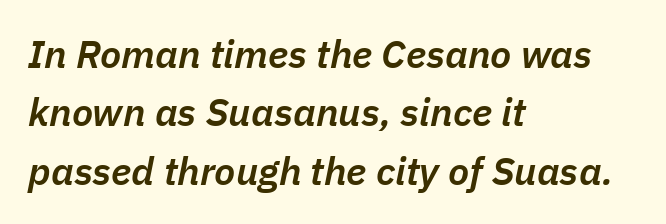
The image shows 39 px semibold type, italic (leaning right); set left-aligned, normal line spacing (1.5x), normal letter spacing, not underlined; low stroke contrast and a medium x-height.
